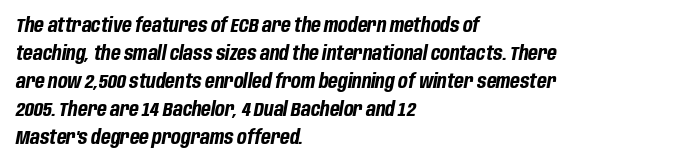
The image shows 20 px bold type, italic (leaning right); set left-aligned, normal line spacing (1.4x), normal letter spacing, not underlined.
